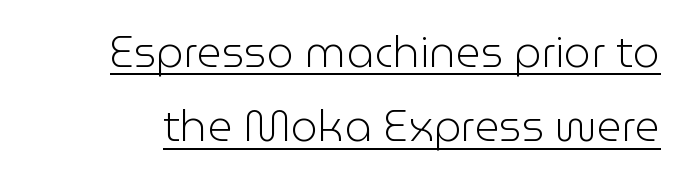
Italic? Not at all — the glyphs are vertical. These lines are composed in type without serifs. Between one letter and the next there's only the usual sliver of space. Nothing heavy about these letters — not bold at all.
